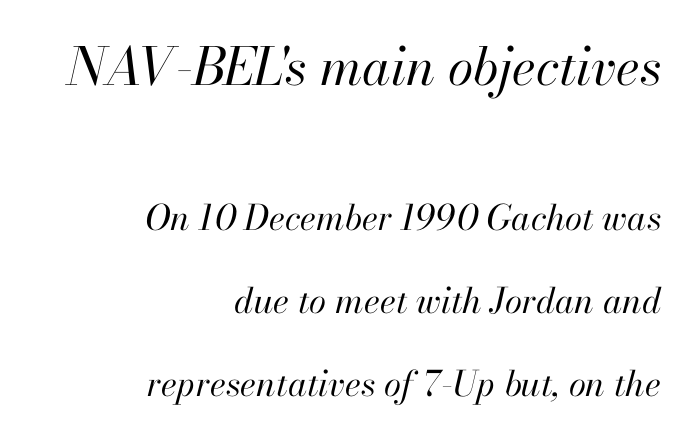
{"italic": "yes", "lean": "right", "slant_degrees": 13, "bold": "no", "weight": "regular", "width": "normal", "stroke_contrast": "high", "x_height": "small", "monospaced": "no", "underline": "no", "align": "right", "line_spacing": "loose", "line_spacing_ratio": 2.36, "letter_spacing": "normal", "letter_spacing_em": 0.0, "larger_block": "first", "size_ratio": 1.49, "glyph_px": 52}
